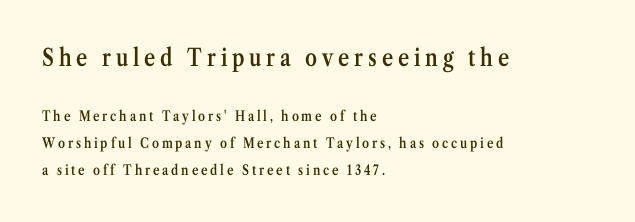
The line-height multiplier appears high, well above default. A bit beefed up — I'd call it semibold rather than bold. Characters remain perfectly vertical along every line. Short note: letters widely spaced. These lines stack with their left ends in a neat column. Unmarked baselines from the first word to the last.
